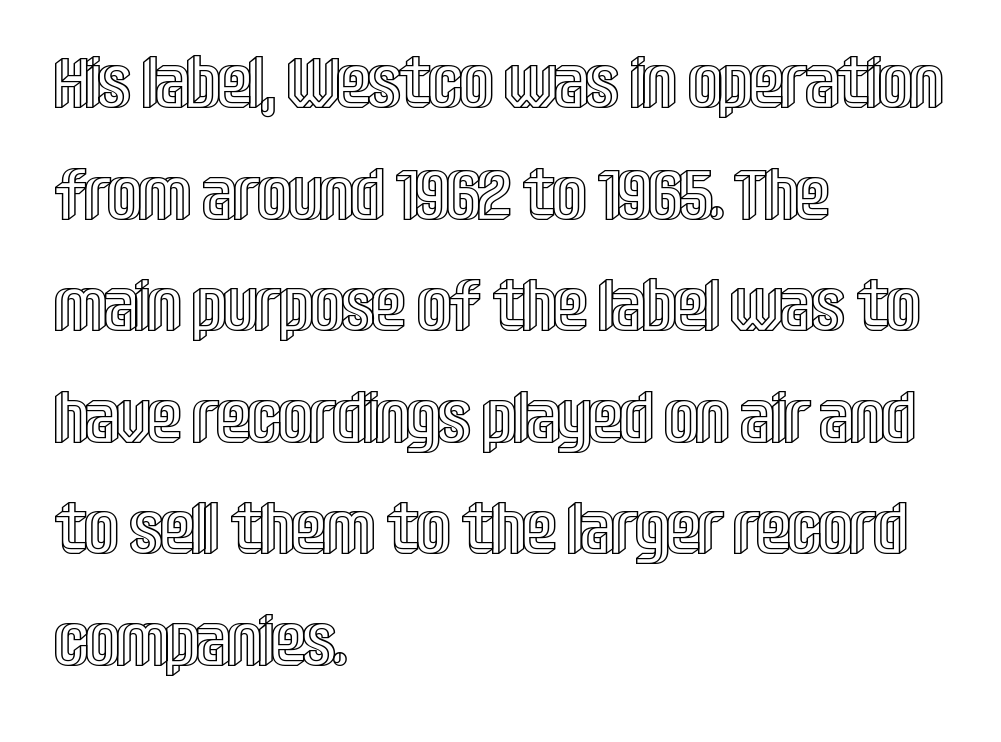
The image shows 72 px condensed type, upright; set left-aligned, normal line spacing (1.55x), normal letter spacing, not underlined; a large x-height.
